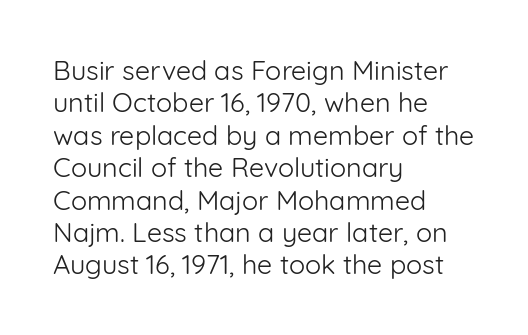
The font is comparable to plain body text, perhaps lighter. Line starts are locked; line ends wander. Nothing unusual about the tracking: characters are spaced as the font intends. The type sits square on the baseline with zero lean. Rule under the text: the space is simply empty.
